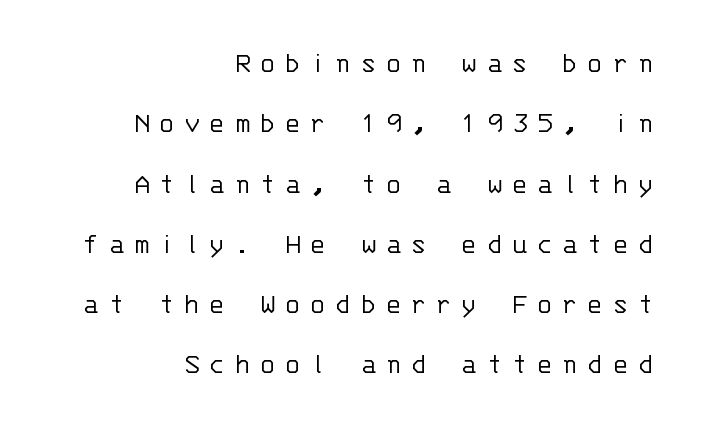
The image shows 30 px light sans-serif type, upright, monospaced; set right-aligned, loose line spacing (2.01x), unusually wide letter spacing (+0.3 em), not underlined; low stroke contrast and a large x-height.
